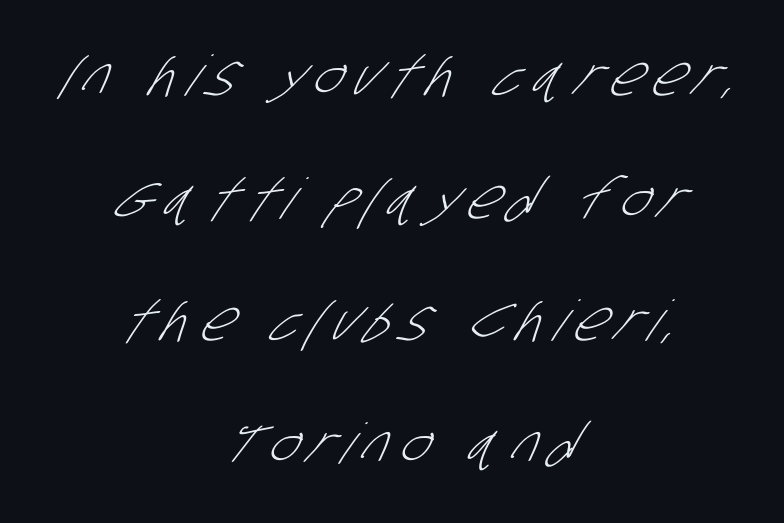
Examine the stroke ends and you'll find no serifs. The space beneath each line is pristine and unruled. The characters are drawn with everyday or finer stroke widths. One glance says open: line gaps are wider than usual.
